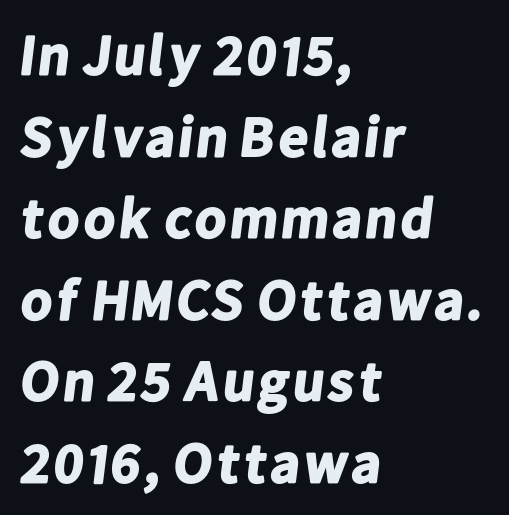
{"serif": "no", "bold": "yes", "weight": "bold", "width": "normal", "stroke_contrast": "low", "x_height": "medium", "monospaced": "no", "underline": "no", "align": "left", "line_spacing": "normal", "line_spacing_ratio": 1.43, "letter_spacing": "normal", "letter_spacing_em": 0.0, "glyph_px": 57}
